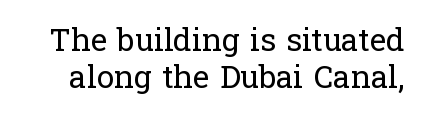
{"serif": "yes", "italic": "no", "bold": "no", "weight": "regular", "width": "normal", "stroke_contrast": "low", "x_height": "medium", "monospaced": "no", "underline": "no", "line_spacing_ratio": 1.19, "letter_spacing": "normal", "letter_spacing_em": 0.0, "glyph_px": 31}
